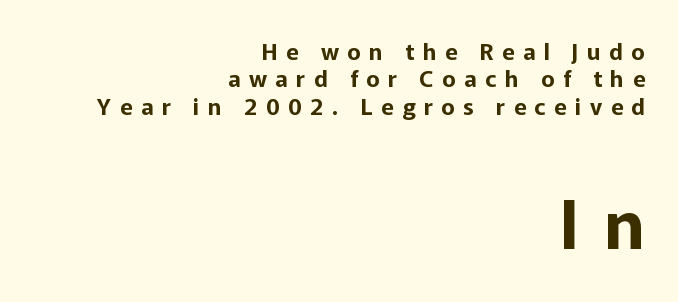
Q: Is the text italic (slanted)? A: No, it is upright.
Q: Is the typeface a serif or a sans-serif typeface? A: Sans-serif.
Q: Is the text underlined? A: No.
Q: How is the paragraph aligned? A: Right-aligned.
Q: Is the spacing between letters normal or unusually wide? A: Unusually wide.
Q: Which block of text is set in a larger size, the first (top) or the second (bottom)? A: The second (bottom) one.
Q: Width (condensed, normal, or wide)? A: Normal.
Q: Stroke contrast? A: Low.
Q: x-height? A: Medium.
Q: Monospaced? A: No.
